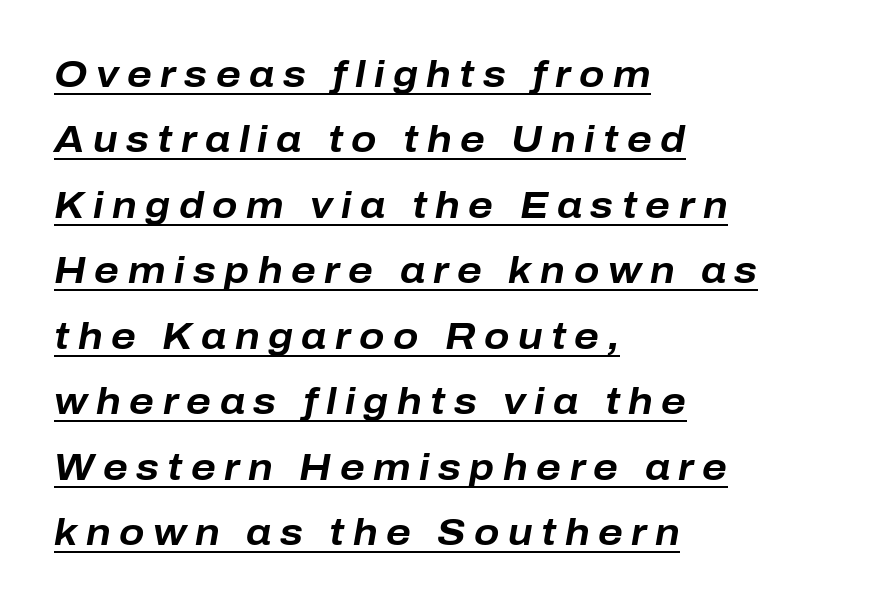
Q: Is the text bold? A: Yes.
Q: Is the text italic (slanted)? A: Yes, it leans right by about 10 degrees.
Q: Is the text underlined? A: Yes.
Q: How is the paragraph aligned? A: Left-aligned.
Q: Is the spacing between letters normal or unusually wide? A: Unusually wide.
Q: Width (condensed, normal, or wide)? A: Normal.
Q: Stroke contrast? A: Low.
Q: x-height? A: Medium.
Q: Monospaced? A: No.
